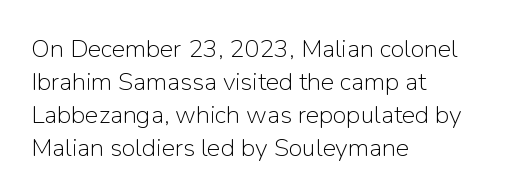
The image shows 25 px text type, upright; set left-aligned, normal line spacing (1.32x), normal letter spacing, not underlined.
